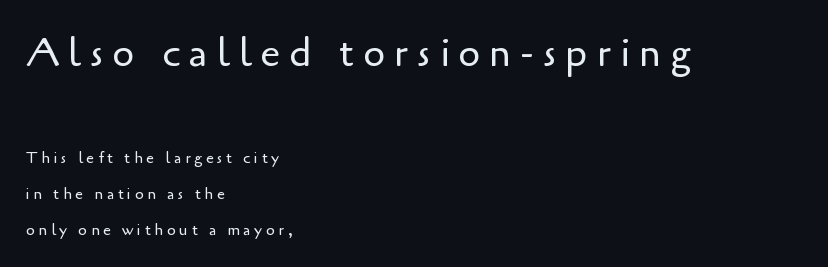
The image shows 40 px regular-weight sans-serif type, upright; set left-aligned, loose line spacing (2.23x), unusually wide letter spacing (+0.22 em), not underlined; the first (top) block is 2.5x larger; low stroke contrast and a small x-height.
